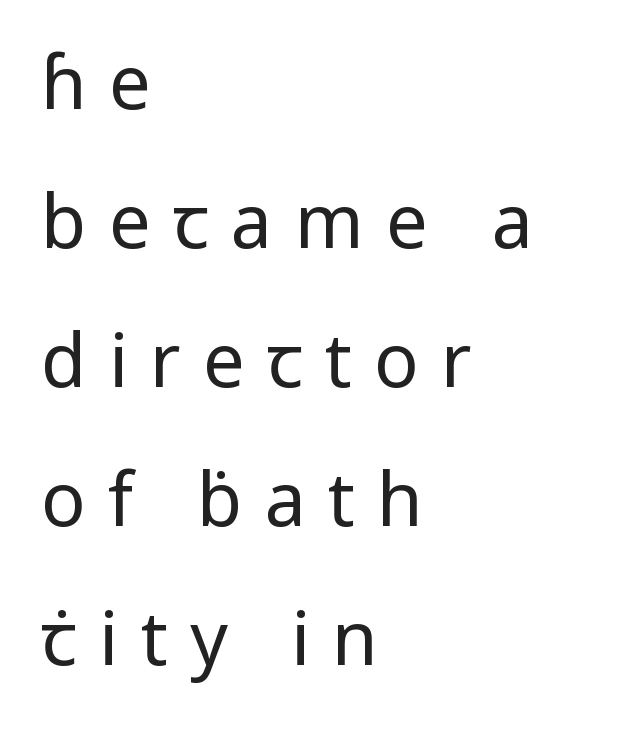
Q: Is the text bold? A: No.
Q: Is the text italic (slanted)? A: No, it is upright.
Q: Is the typeface a serif or a sans-serif typeface? A: Sans-serif.
Q: Is the text underlined? A: No.
Q: How is the paragraph aligned? A: Left-aligned.
Q: Is the spacing between letters normal or unusually wide? A: Unusually wide.
Q: Width (condensed, normal, or wide)? A: Normal.
Q: Stroke contrast? A: Low.
Q: x-height? A: Medium.
Q: Monospaced? A: No.
